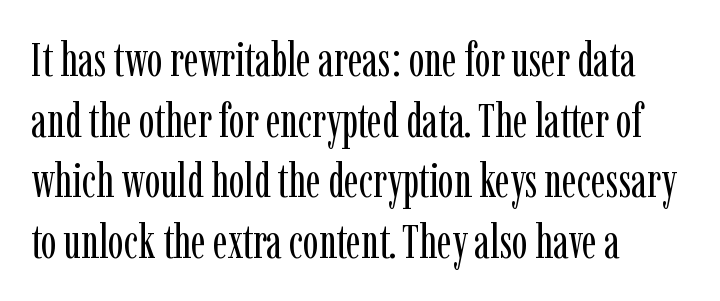
The image shows 47 px regular-weight, condensed serif type, upright; set left-aligned, normal line spacing (1.29x), normal letter spacing, not underlined; low stroke contrast and a medium x-height.
